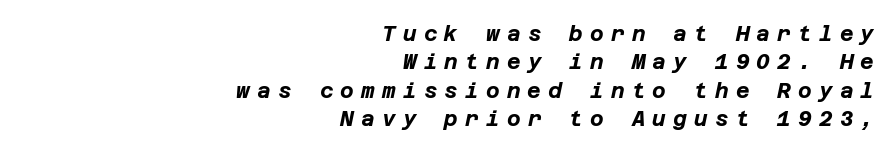
Q: Is the text bold? A: Yes.
Q: Is the text italic (slanted)? A: Yes, it leans right by about 12 degrees.
Q: Is the text underlined? A: No.
Q: How is the paragraph aligned? A: Right-aligned.
Q: Is the spacing between letters normal or unusually wide? A: Unusually wide.
Q: Is the spacing between lines tight, normal or loose? A: Normal.
